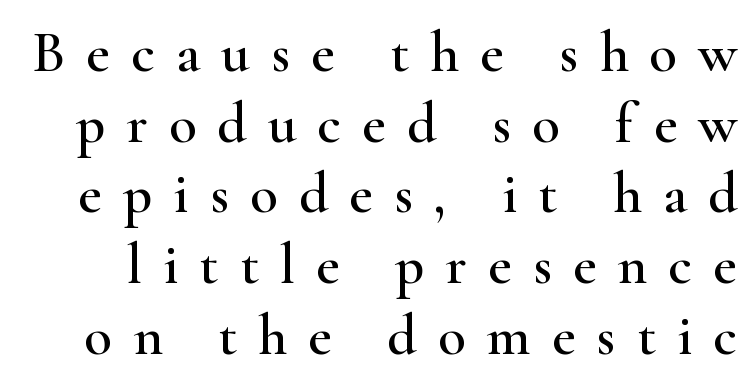
{"serif": "yes", "italic": "no", "width": "wide", "stroke_contrast": "high", "x_height": "small", "monospaced": "no", "underline": "no", "line_spacing_ratio": 1.24, "letter_spacing": "wide", "letter_spacing_em": 0.37, "glyph_px": 57}
